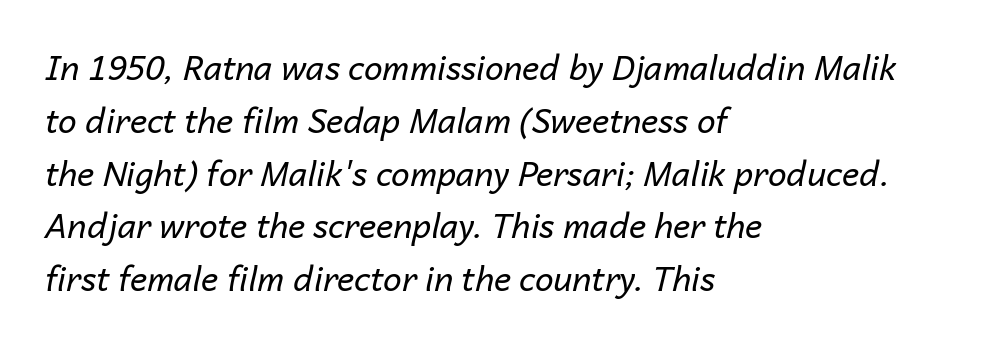
{"italic": "yes", "lean": "right", "slant_degrees": 14, "bold": "no", "weight": "regular", "width": "normal", "stroke_contrast": "low", "x_height": "medium", "monospaced": "no", "underline": "no", "align": "left", "line_spacing": "normal", "line_spacing_ratio": 1.6, "letter_spacing": "normal", "letter_spacing_em": 0.0, "glyph_px": 33}
